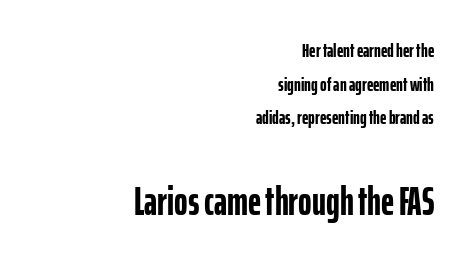
The image shows 41 px semibold, condensed sans-serif type, upright; set right-aligned, normal line spacing (1.68x), normal letter spacing, not underlined; the second (bottom) block is 2.05x larger; low stroke contrast and a medium x-height.
